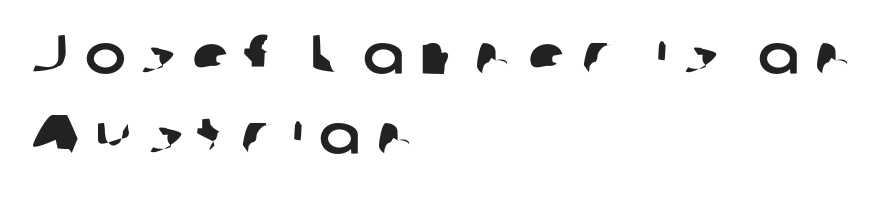
Q: Is the typeface a serif or a sans-serif typeface? A: Sans-serif.
Q: Is the text underlined? A: No.
Q: How is the paragraph aligned? A: Left-aligned.
Q: Is the spacing between letters normal or unusually wide? A: Unusually wide.
Q: Is the spacing between lines tight, normal or loose? A: Normal.
Q: Width (condensed, normal, or wide)? A: Normal.
Q: Stroke contrast? A: Low.
Q: x-height? A: Medium.
Q: Monospaced? A: No.
